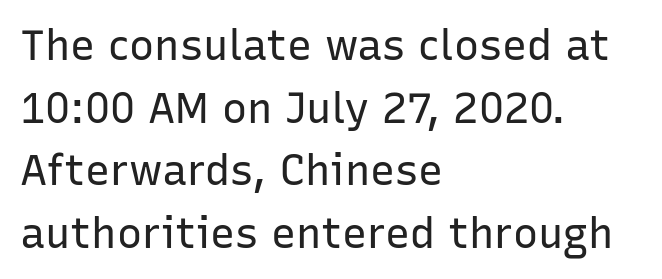
{"serif": "no", "italic": "no", "bold": "no", "weight": "regular", "width": "normal", "stroke_contrast": "low", "x_height": "medium", "monospaced": "no", "underline": "no", "align": "left", "line_spacing": "normal", "line_spacing_ratio": 1.49, "letter_spacing": "normal", "letter_spacing_em": 0.0, "glyph_px": 42}
